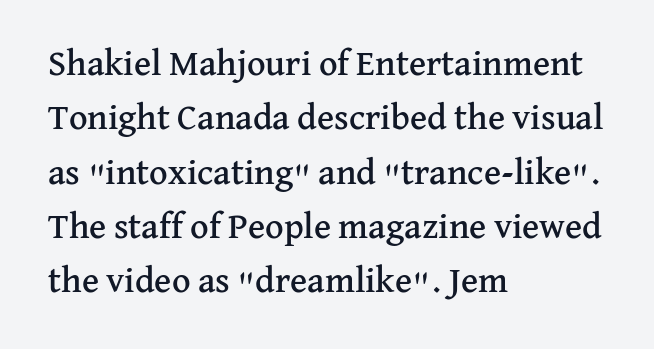
Q: Is the text italic (slanted)? A: No, it is upright.
Q: Is the typeface a serif or a sans-serif typeface? A: Serif.
Q: Is the text underlined? A: No.
Q: How is the paragraph aligned? A: Left-aligned.
Q: Is the spacing between letters normal or unusually wide? A: Normal.
Q: Is the spacing between lines tight, normal or loose? A: Normal.
Q: Width (condensed, normal, or wide)? A: Normal.
Q: Stroke contrast? A: Medium.
Q: x-height? A: Medium.
Q: Monospaced? A: No.
